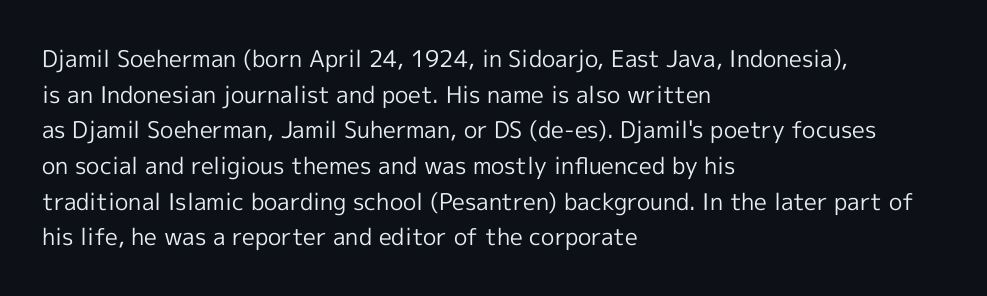
Q: Is the text bold? A: No.
Q: Is the text italic (slanted)? A: No, it is upright.
Q: Is the text underlined? A: No.
Q: How is the paragraph aligned? A: Left-aligned.
Q: Is the spacing between letters normal or unusually wide? A: Normal.
Q: Is the spacing between lines tight, normal or loose? A: Normal.
